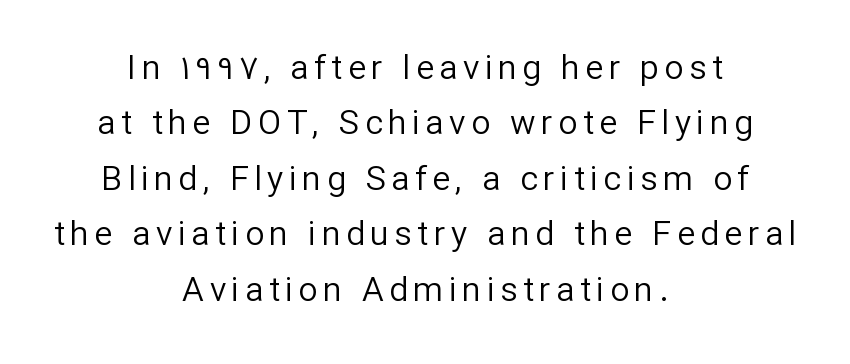
{"serif": "no", "italic": "no", "bold": "no", "weight": "regular", "width": "normal", "stroke_contrast": "low", "x_height": "medium", "monospaced": "no", "underline": "no", "align": "center", "line_spacing": "normal", "line_spacing_ratio": 1.63, "glyph_px": 34}
